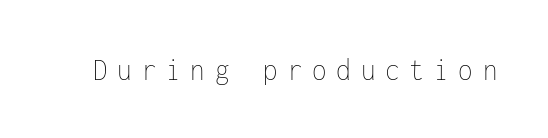
This rendering widens character spacing well past its baseline value. Designer's note — italics off, roman on. Quick note: underline off. Is the stroke heavy? The answer is a plain regular-or-lighter.
